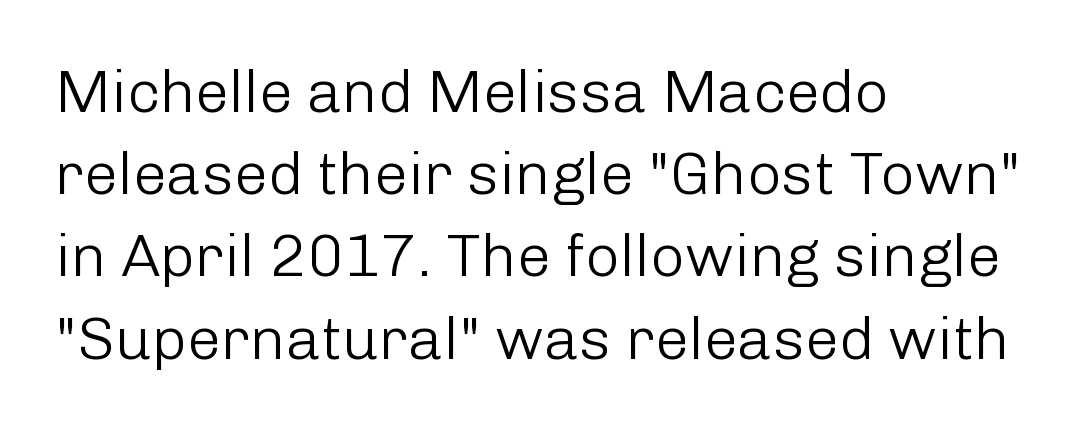
Are there feet on the stems? There aren't — it's a sans. Glyph-to-glyph distance matches everyday printed text. Varying glyph widths throughout — classic text-font behaviour. Vertical spacing — default. Layout note: lines flush left.
